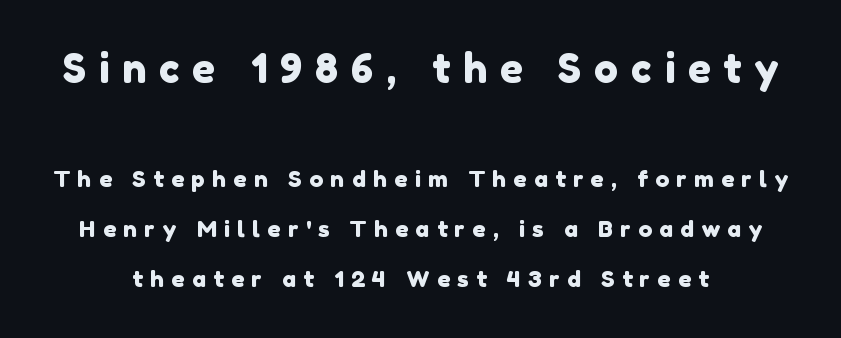
A typesetter would label this face a sans. Quick note: interline space is abundant. These lines are centered, leaving both edges ragged. Descenders hang freely into open space. Size hierarchy here favors the leading block over the trailing one.
